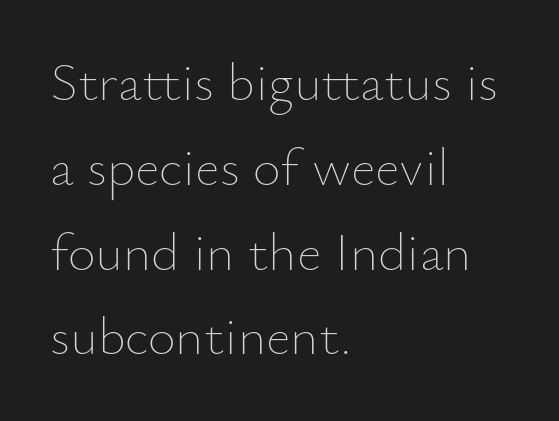
{"italic": "no", "bold": "no", "weight": "thin", "width": "normal", "stroke_contrast": "low", "x_height": "small", "monospaced": "no", "underline": "no", "align": "left", "line_spacing": "normal", "line_spacing_ratio": 1.57, "letter_spacing": "normal", "letter_spacing_em": 0.0, "glyph_px": 54}
